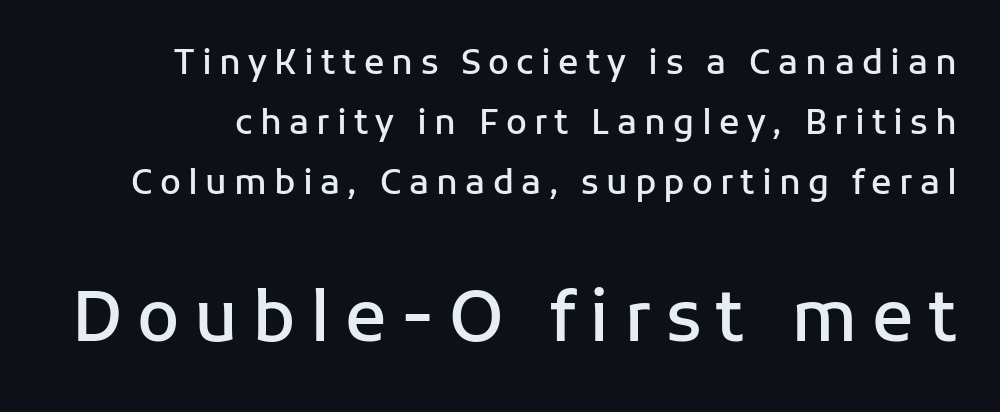
Q: Is the text bold? A: Semi-bold.
Q: Is the text italic (slanted)? A: No, it is upright.
Q: Is the typeface a serif or a sans-serif typeface? A: Sans-serif.
Q: Is the text underlined? A: No.
Q: Is the spacing between letters normal or unusually wide? A: Unusually wide.
Q: Which block of text is set in a larger size, the first (top) or the second (bottom)? A: The second (bottom) one.
Q: Width (condensed, normal, or wide)? A: Normal.
Q: Stroke contrast? A: Low.
Q: x-height? A: Medium.
Q: Monospaced? A: No.
